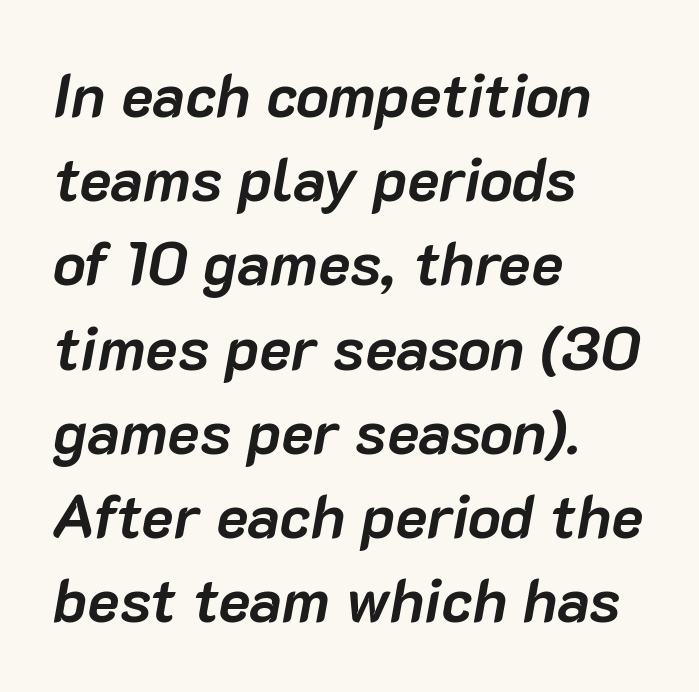
Q: Is the text bold? A: Yes.
Q: Is the text italic (slanted)? A: Yes, it leans right by about 10 degrees.
Q: Is the text underlined? A: No.
Q: How is the paragraph aligned? A: Left-aligned.
Q: Is the spacing between letters normal or unusually wide? A: Normal.
Q: Is the spacing between lines tight, normal or loose? A: Normal.
Q: Width (condensed, normal, or wide)? A: Normal.
Q: Stroke contrast? A: Low.
Q: x-height? A: Medium.
Q: Monospaced? A: No.
